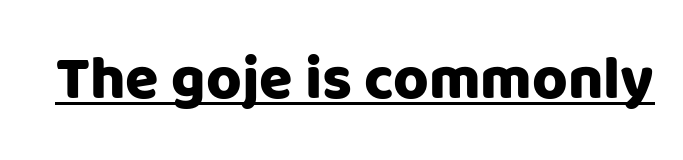
Q: Is the text italic (slanted)? A: No, it is upright.
Q: Is the typeface a serif or a sans-serif typeface? A: Sans-serif.
Q: Is the text underlined? A: Yes.
Q: Is the spacing between letters normal or unusually wide? A: Normal.
Q: Width (condensed, normal, or wide)? A: Normal.
Q: Stroke contrast? A: Low.
Q: x-height? A: Large.
Q: Monospaced? A: No.
